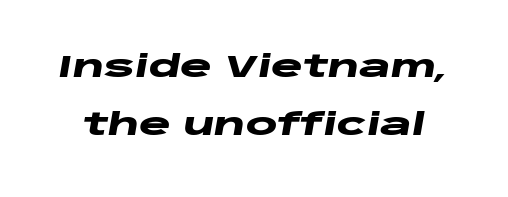
{"italic": "yes", "lean": "right", "slant_degrees": 10, "bold": "yes", "weight": "heavy", "width": "wide", "stroke_contrast": "low", "x_height": "large", "monospaced": "no", "underline": "no", "line_spacing": "loose", "line_spacing_ratio": 1.95, "letter_spacing": "normal", "letter_spacing_em": 0.0, "glyph_px": 30}
